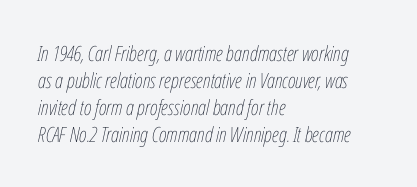
Q: Is the text bold? A: No.
Q: Is the text italic (slanted)? A: Yes, it leans right by about 12 degrees.
Q: Is the text underlined? A: No.
Q: How is the paragraph aligned? A: Left-aligned.
Q: Is the spacing between letters normal or unusually wide? A: Normal.
Q: Is the spacing between lines tight, normal or loose? A: Normal.
